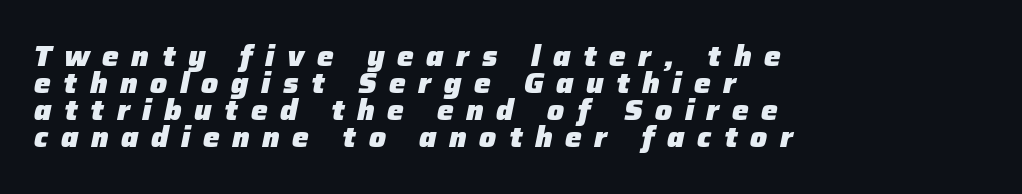
Q: Is the text bold? A: Yes.
Q: Is the text italic (slanted)? A: Yes, it leans right by about 12 degrees.
Q: Is the text underlined? A: No.
Q: How is the paragraph aligned? A: Left-aligned.
Q: Is the spacing between letters normal or unusually wide? A: Unusually wide.
Q: Is the spacing between lines tight, normal or loose? A: Tight.
Q: Width (condensed, normal, or wide)? A: Normal.
Q: Stroke contrast? A: Low.
Q: x-height? A: Medium.
Q: Monospaced? A: No.
